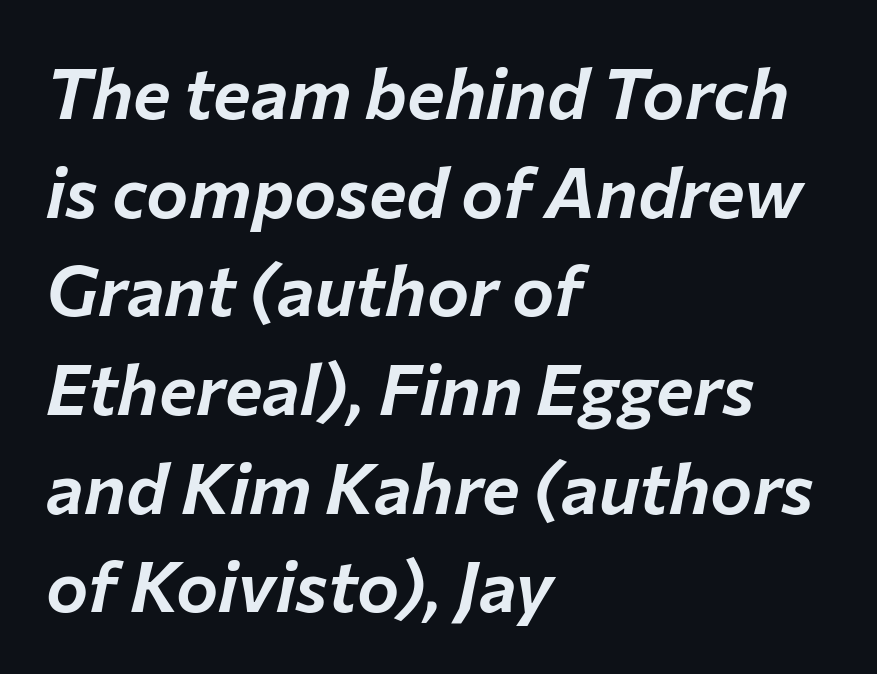
This rendering leaves character spacing at its baseline value. Evenly set lines give the paragraph a standard silhouette. Visually the block forms a straight wall on the left and a jagged coastline on the right. The space directly below the letters is spotless. Do the characters align in a grid? No, the font is proportional. Compared with ordinary roman type, these characters are visibly tilted.
